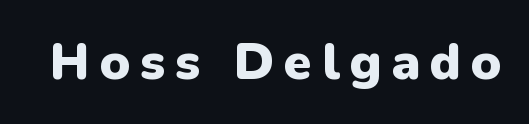
The type sits square on the baseline with zero lean. This sample has the flowing, uneven cadence of proportional lettering. These lines are composed in type without serifs. Any mark beneath the type? The region is blank. As a designer I'd log this as weight 700, bold.
